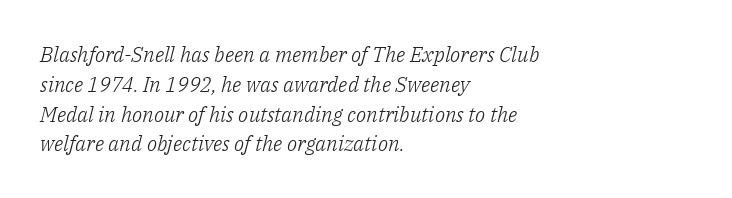
The whole block is typeset with a tilt. Quick note: interline space is typical. Letters have the restrained weight of plain body copy at most. A typesetter would call this zero additional tracking. Caption: multi-line text, flush left, ragged right. Honestly, there is no underline to notice here at all.
